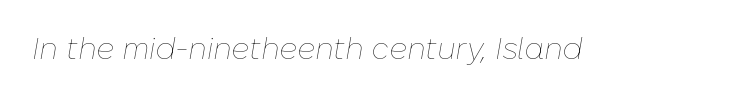
The image shows 30 px thin type, italic (leaning right); set normal letter spacing, not underlined; low stroke contrast and a medium x-height.
